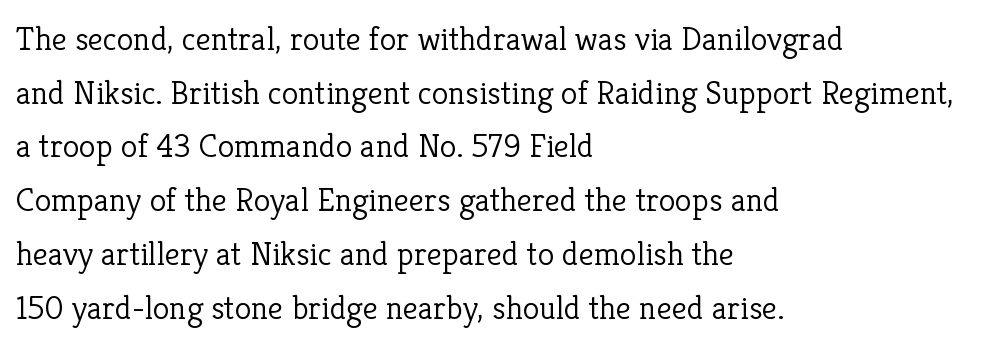
The image shows 34 px light serif type, upright; set left-aligned, normal line spacing (1.58x), normal letter spacing, not underlined; low stroke contrast and a medium x-height.
